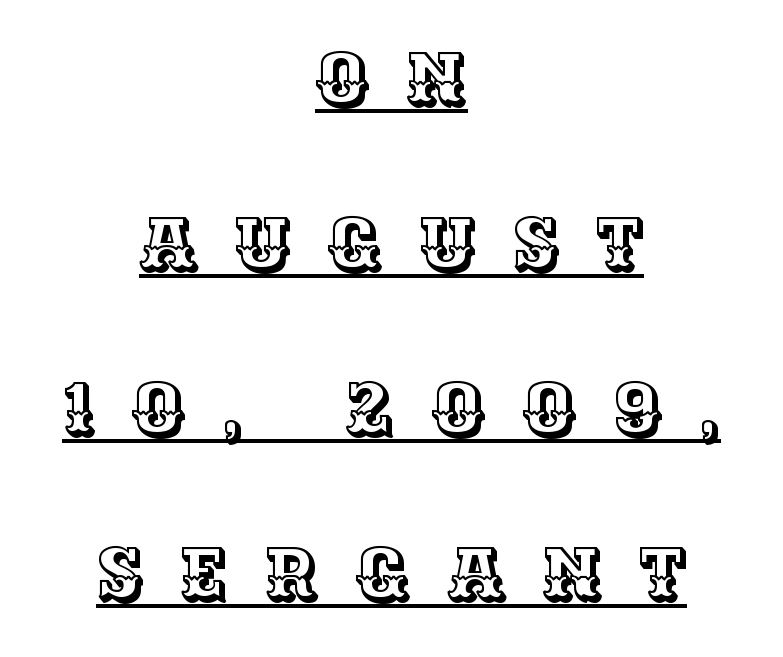
Q: Is the text italic (slanted)? A: No, it is upright.
Q: Is the text underlined? A: Yes.
Q: How is the paragraph aligned? A: Centered.
Q: Is the spacing between letters normal or unusually wide? A: Unusually wide.
Q: Is the spacing between lines tight, normal or loose? A: Loose.
Q: Width (condensed, normal, or wide)? A: Normal.
Q: x-height? A: Large.
Q: Monospaced? A: No.
